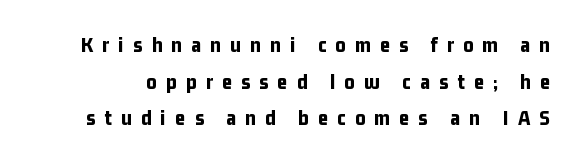
Quick note: underline off. Is the type bold? Yes — the strokes are clearly thick and heavy. A typesetter would call this leading conventional body-copy spacing. A roman cut, with each character standing at attention. Characters follow at a spacing far wider than the type designer built in.
